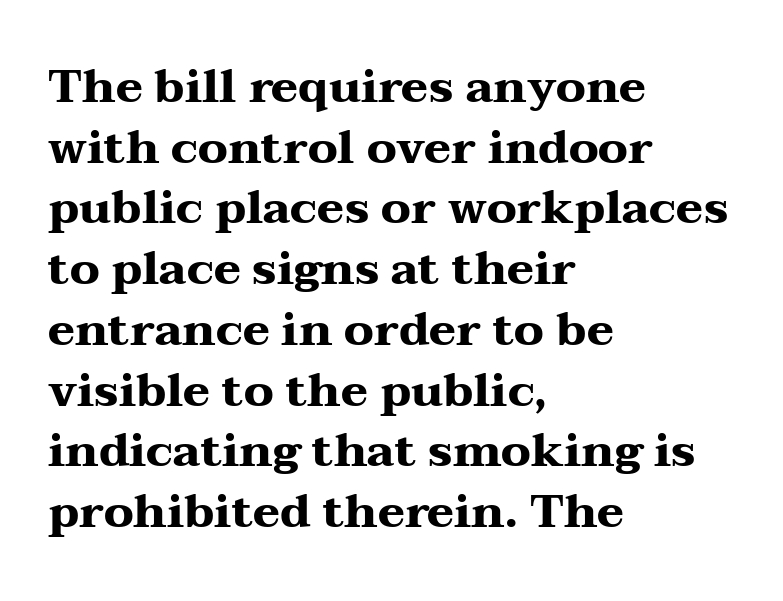
Notice how the stems are strictly vertical — no italics here. The type family on display is of the serif kind. Students, note that the glyphs here touch the page at normal intervals. Quick note: underline off. The passage shown is typed in a proportional face where columns would drift.
